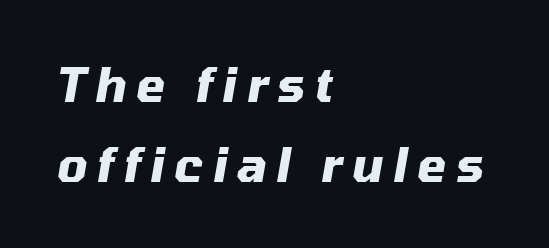
{"italic": "yes", "lean": "right", "slant_degrees": 10, "bold": "yes", "weight": "heavy", "width": "normal", "stroke_contrast": "medium", "x_height": "medium", "monospaced": "no", "underline": "no", "align": "left", "line_spacing_ratio": 1.71, "letter_spacing": "wide", "letter_spacing_em": 0.2, "glyph_px": 47}
